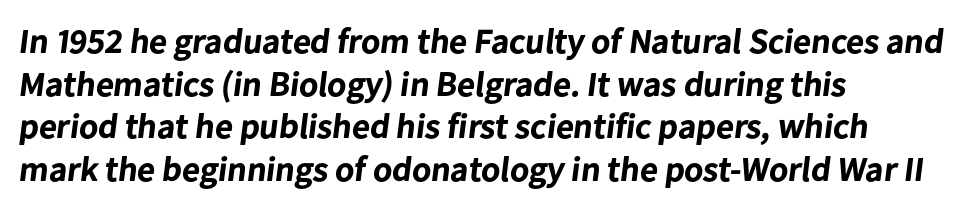
{"serif": "no", "bold": "yes", "weight": "bold", "width": "normal", "stroke_contrast": "low", "x_height": "medium", "monospaced": "no", "underline": "no", "align": "left", "line_spacing_ratio": 1.22, "letter_spacing": "normal", "letter_spacing_em": 0.0, "glyph_px": 35}
